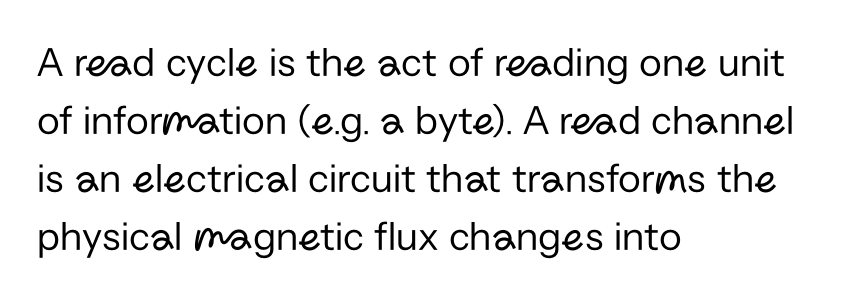
The image shows 42 px regular-weight sans-serif type, upright; set left-aligned, normal line spacing (1.38x), normal letter spacing, not underlined; low stroke contrast and a medium x-height.
